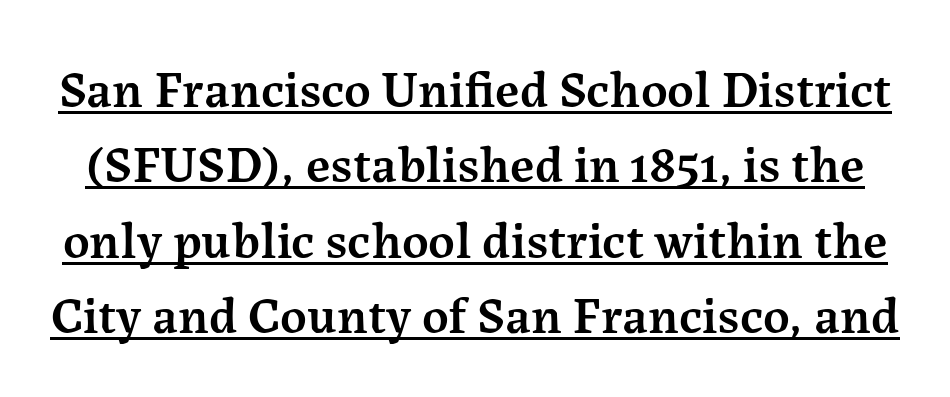
Q: Is the text bold? A: Semi-bold.
Q: Is the text italic (slanted)? A: No, it is upright.
Q: Is the typeface a serif or a sans-serif typeface? A: Serif.
Q: Is the text underlined? A: Yes.
Q: Is the spacing between letters normal or unusually wide? A: Normal.
Q: Is the spacing between lines tight, normal or loose? A: Normal.
Q: Width (condensed, normal, or wide)? A: Normal.
Q: Stroke contrast? A: Medium.
Q: x-height? A: Medium.
Q: Monospaced? A: No.
